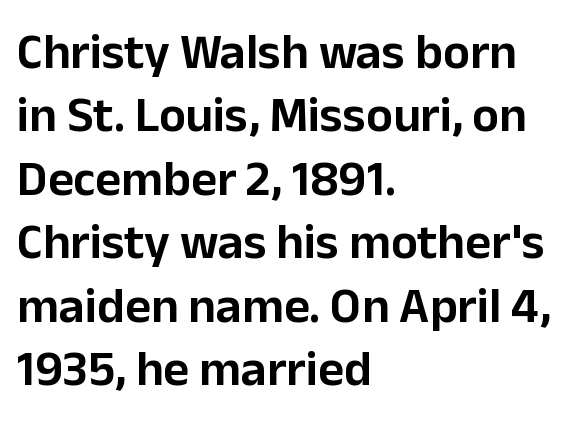
You can tell from the bare stems that sans-serif type was used. Tracking value appears to be zero — textbook default spacing. Think of a printed novel: that variable character pitch is what you see here. Just letters on the line, the space beneath them empty.
